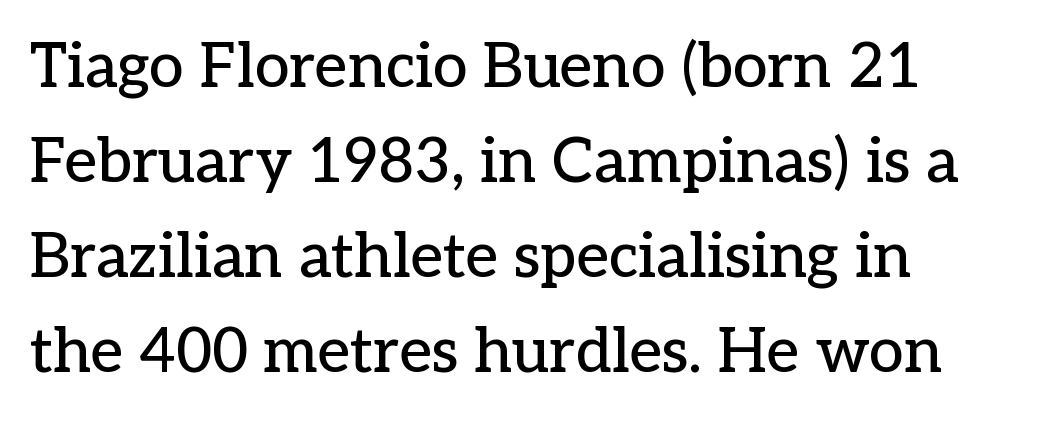
The image shows 62 px serif type, upright; set normal line spacing (1.53x), normal letter spacing, not underlined; low stroke contrast and a medium x-height.
